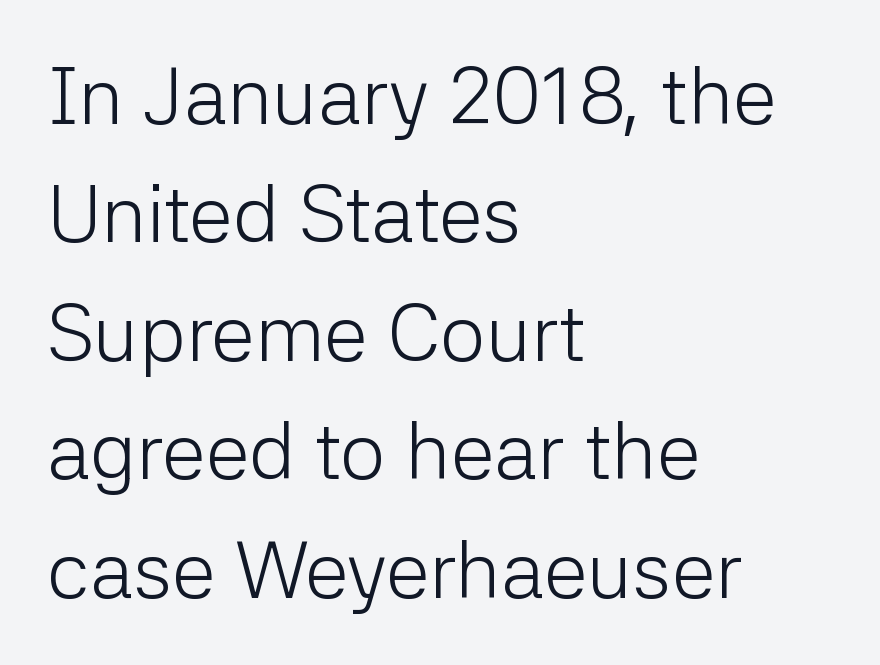
Q: Is the text bold? A: No.
Q: Is the text italic (slanted)? A: No, it is upright.
Q: Is the typeface a serif or a sans-serif typeface? A: Sans-serif.
Q: Is the text underlined? A: No.
Q: How is the paragraph aligned? A: Left-aligned.
Q: Is the spacing between letters normal or unusually wide? A: Normal.
Q: Is the spacing between lines tight, normal or loose? A: Normal.
Q: Width (condensed, normal, or wide)? A: Normal.
Q: Stroke contrast? A: Low.
Q: x-height? A: Medium.
Q: Monospaced? A: No.
